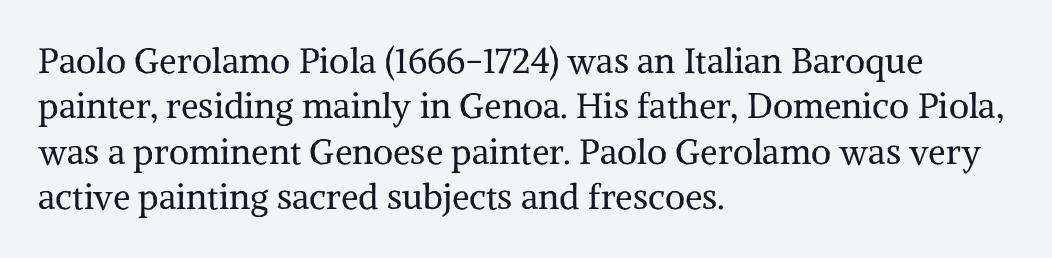
Inter-character spacing is left at the font's built-in metrics. Descender tails drop into unmarked territory. Tall strokes in this sample are plumb rather than angled. This sample keeps an unexceptional amount of space between lines. The letters carry serifs — small finishing strokes at the ends of their stems. Looks like regular typesetting: each glyph gets only the width it needs.
